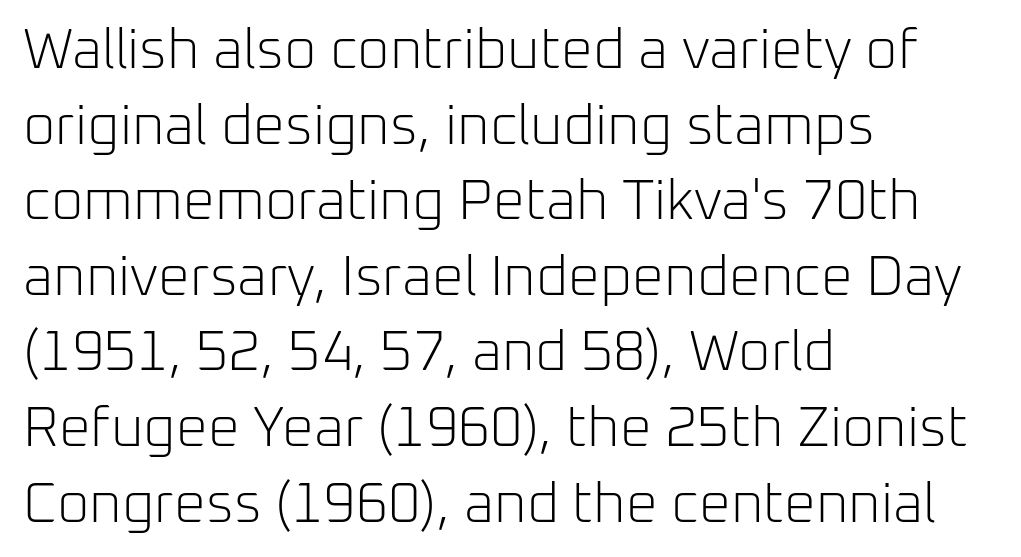
The image shows 56 px light sans-serif type, upright; set left-aligned, normal line spacing (1.35x), normal letter spacing, not underlined; low stroke contrast and a medium x-height.
